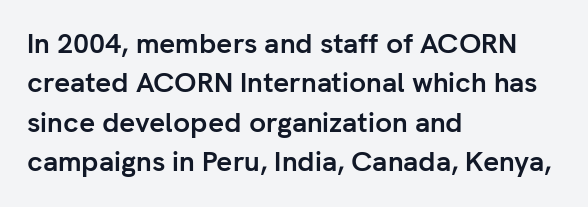
The image shows 28 px semibold sans-serif type, upright; set left-aligned, normal line spacing (1.41x), normal letter spacing, not underlined; low stroke contrast and a medium x-height.
